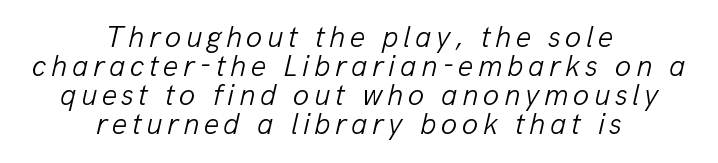
{"italic": "yes", "lean": "right", "slant_degrees": 13, "bold": "no", "weight": "light", "width": "normal", "stroke_contrast": "low", "x_height": "medium", "monospaced": "no", "underline": "no", "align": "center", "line_spacing": "tight", "line_spacing_ratio": 0.97, "glyph_px": 30}
